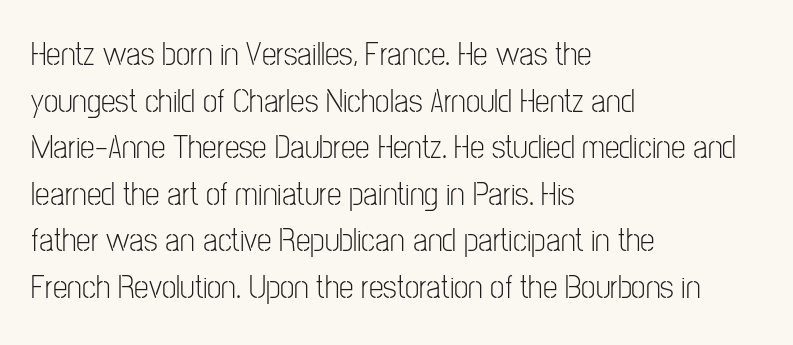
The image shows 33 px light, condensed sans-serif type, upright; set left-aligned, normal line spacing (1.41x), normal letter spacing, not underlined; low stroke contrast and a medium x-height.
